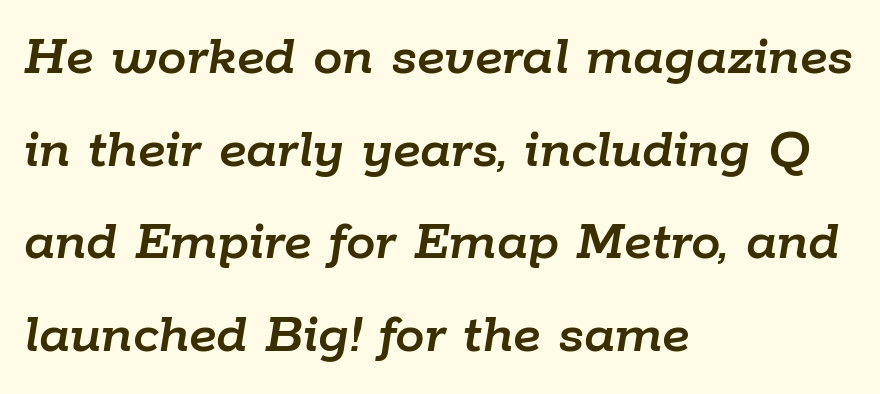
{"italic": "yes", "lean": "right", "slant_degrees": 9, "width": "normal", "stroke_contrast": "low", "x_height": "medium", "monospaced": "no", "underline": "no", "align": "left", "line_spacing": "normal", "line_spacing_ratio": 1.57, "letter_spacing": "normal", "letter_spacing_em": 0.0, "glyph_px": 59}
